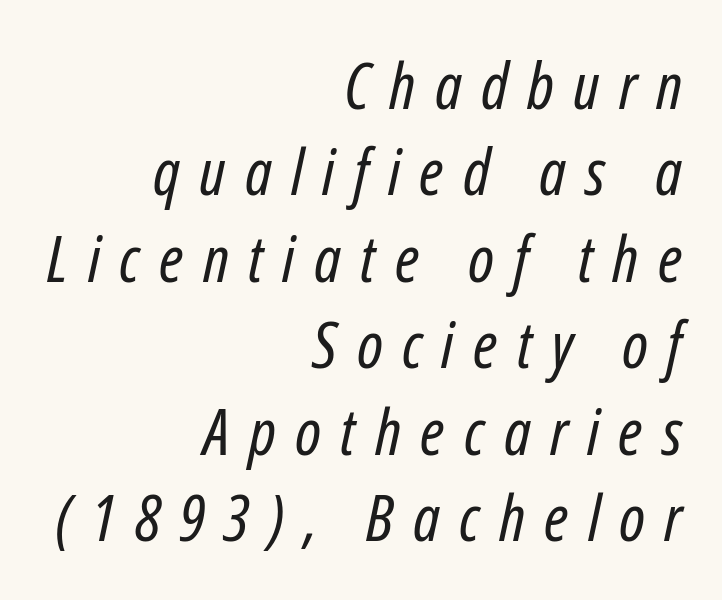
Q: Is the text bold? A: No.
Q: Is the text italic (slanted)? A: Yes, it leans right by about 12 degrees.
Q: Is the text underlined? A: No.
Q: How is the paragraph aligned? A: Right-aligned.
Q: Is the spacing between letters normal or unusually wide? A: Unusually wide.
Q: Is the spacing between lines tight, normal or loose? A: Normal.
Q: Width (condensed, normal, or wide)? A: Condensed.
Q: Stroke contrast? A: Low.
Q: x-height? A: Medium.
Q: Monospaced? A: No.
